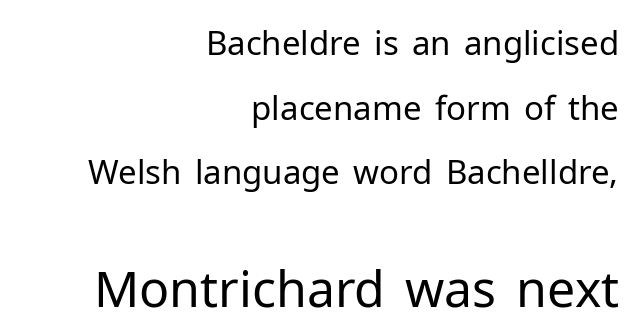
The image shows 50 px regular-weight sans-serif type, upright; set right-aligned, loose line spacing (1.96x), normal letter spacing, not underlined; the second (bottom) block is 1.52x larger; low stroke contrast and a medium x-height.
